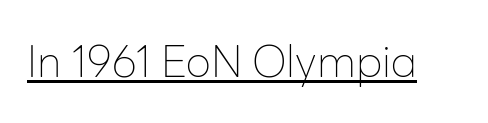
The image shows 43 px thin sans-serif type, upright; set normal letter spacing, underlined; low stroke contrast and a medium x-height.
